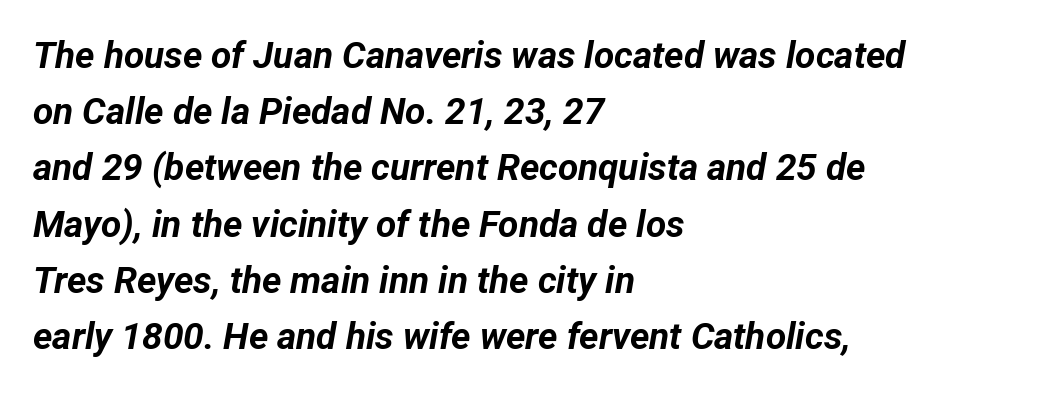
Q: Is the text bold? A: Yes.
Q: Is the text italic (slanted)? A: Yes, it leans right by about 12 degrees.
Q: Is the text underlined? A: No.
Q: How is the paragraph aligned? A: Left-aligned.
Q: Is the spacing between letters normal or unusually wide? A: Normal.
Q: Is the spacing between lines tight, normal or loose? A: Normal.
Q: Width (condensed, normal, or wide)? A: Normal.
Q: Stroke contrast? A: Low.
Q: x-height? A: Medium.
Q: Monospaced? A: No.
